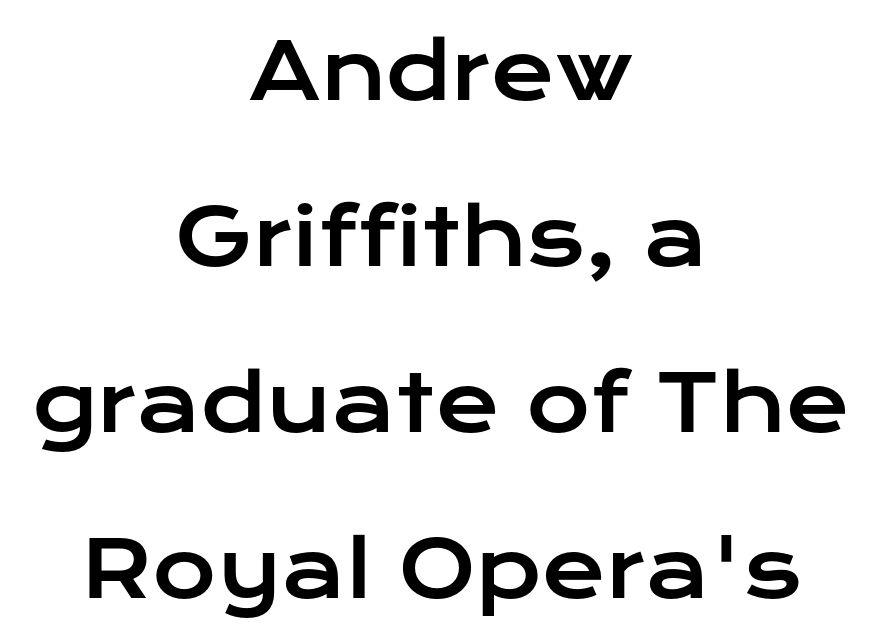
Q: Is the text italic (slanted)? A: No, it is upright.
Q: Is the typeface a serif or a sans-serif typeface? A: Sans-serif.
Q: Is the text underlined? A: No.
Q: How is the paragraph aligned? A: Centered.
Q: Is the spacing between letters normal or unusually wide? A: Normal.
Q: Is the spacing between lines tight, normal or loose? A: Loose.
Q: Width (condensed, normal, or wide)? A: Wide.
Q: Stroke contrast? A: Low.
Q: x-height? A: Medium.
Q: Monospaced? A: No.
